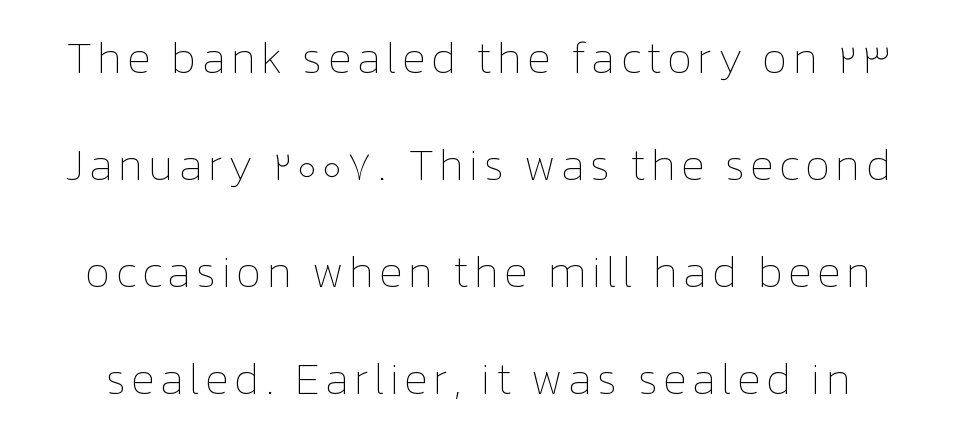
Nope, not italic — everything's standing straight. Stems here are at most as thick as an everyday book face. The passage shown is typed in a proportional face where columns would drift. The string is rendered with underlining switched off.
